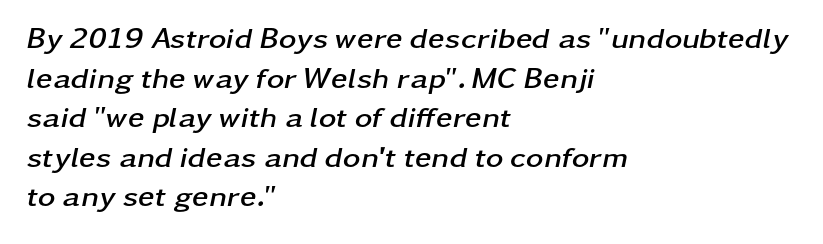
The image shows 30 px semibold, wide type, italic (leaning right); set left-aligned, normal line spacing (1.32x), normal letter spacing, not underlined; low stroke contrast and a medium x-height.
